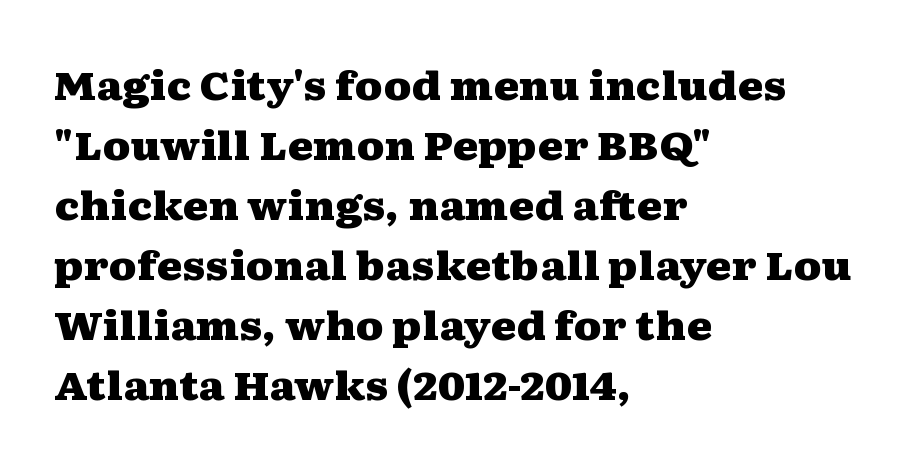
Q: Is the text bold? A: Yes.
Q: Is the text italic (slanted)? A: No, it is upright.
Q: Is the typeface a serif or a sans-serif typeface? A: Serif.
Q: Is the text underlined? A: No.
Q: How is the paragraph aligned? A: Left-aligned.
Q: Is the spacing between letters normal or unusually wide? A: Normal.
Q: Is the spacing between lines tight, normal or loose? A: Normal.
Q: Width (condensed, normal, or wide)? A: Wide.
Q: Stroke contrast? A: Medium.
Q: x-height? A: Medium.
Q: Monospaced? A: No.
